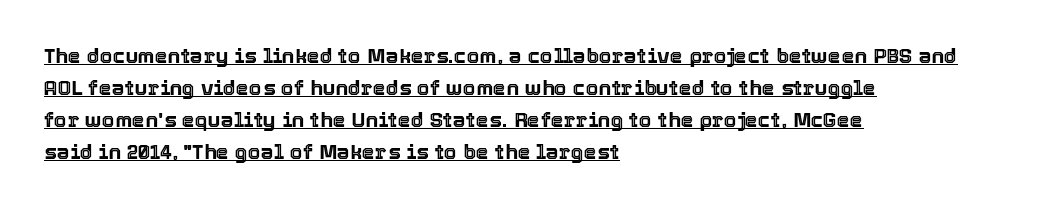
Normally led — the rows are evenly, conventionally spaced. Left-aligned paragraph, ragged on the right. This sample carries an underscore along the baseline area. Quick note: not italic, upright.
